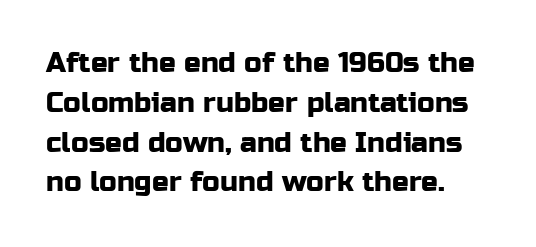
These lines were composed using upright roman letters. What stands out about the letter spacing? Nothing — it is the standard amount. A bare baseline throughout the passage. Are there feet on the stems? There aren't — it's a sans.
